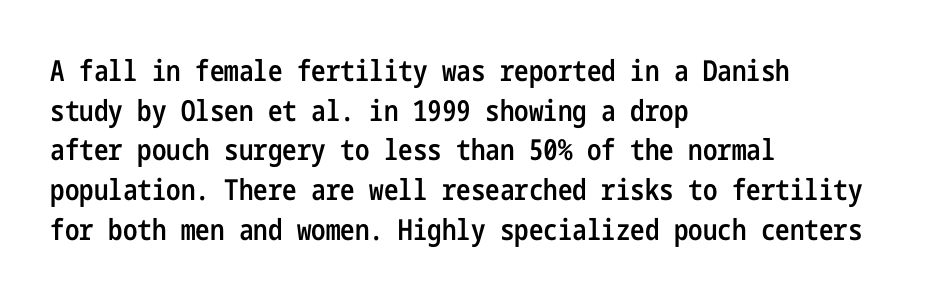
{"serif": "no", "italic": "no", "bold": "semi", "weight": "semibold", "width": "condensed", "stroke_contrast": "low", "x_height": "medium", "underline": "no", "align": "left", "line_spacing": "normal", "line_spacing_ratio": 1.37, "letter_spacing": "normal", "letter_spacing_em": 0.0, "glyph_px": 29}
